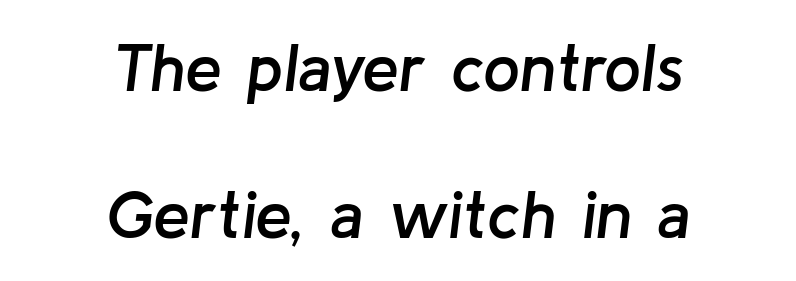
Q: Is the text bold? A: Semi-bold.
Q: Is the text italic (slanted)? A: Yes, it leans right by about 8 degrees.
Q: Is the text underlined? A: No.
Q: How is the paragraph aligned? A: Centered.
Q: Is the spacing between letters normal or unusually wide? A: Normal.
Q: Is the spacing between lines tight, normal or loose? A: Loose.
Q: Width (condensed, normal, or wide)? A: Normal.
Q: Stroke contrast? A: Low.
Q: x-height? A: Medium.
Q: Monospaced? A: No.
